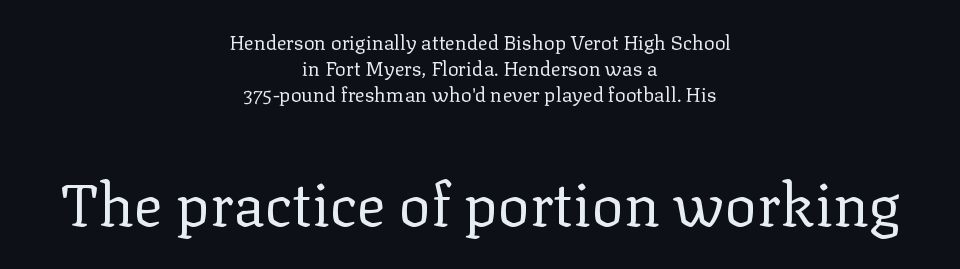
Q: Is the text bold? A: No.
Q: Is the text italic (slanted)? A: No, it is upright.
Q: Is the typeface a serif or a sans-serif typeface? A: Serif.
Q: Is the text underlined? A: No.
Q: How is the paragraph aligned? A: Centered.
Q: Is the spacing between letters normal or unusually wide? A: Normal.
Q: Is the spacing between lines tight, normal or loose? A: Normal.
Q: Which block of text is set in a larger size, the first (top) or the second (bottom)? A: The second (bottom) one.
Q: Width (condensed, normal, or wide)? A: Normal.
Q: Stroke contrast? A: Low.
Q: x-height? A: Medium.
Q: Monospaced? A: No.
